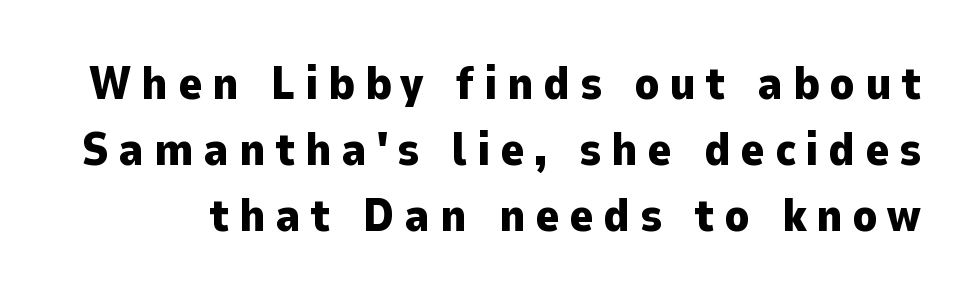
The face used here is proportionally spaced, like ordinary book or web type. Summary of vertical rhythm: regular, with standard interline spacing. Does extra space separate the letters? Yes, quite a lot of it. A clean baseline with only descenders dipping below it.
